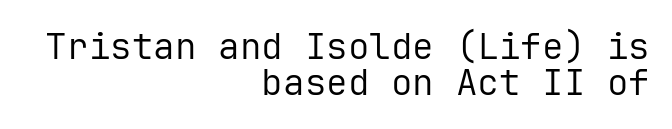
The image shows 36 px regular-weight sans-serif type, upright, monospaced; set right-aligned, tight line spacing (1.01x), normal letter spacing, not underlined; low stroke contrast and a medium x-height.
